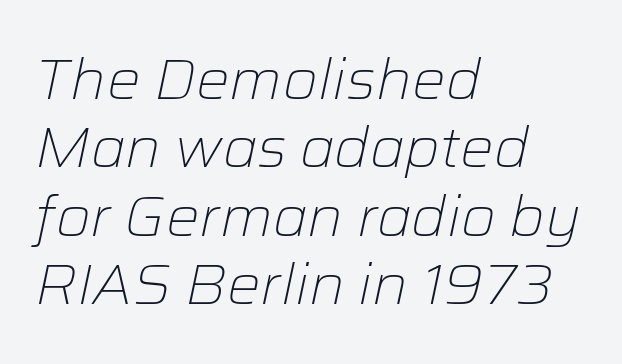
{"italic": "yes", "lean": "right", "slant_degrees": 12, "bold": "no", "weight": "light", "width": "normal", "stroke_contrast": "low", "x_height": "medium", "monospaced": "no", "underline": "no", "align": "left", "line_spacing_ratio": 1.22, "letter_spacing": "normal", "letter_spacing_em": 0.0, "glyph_px": 56}
